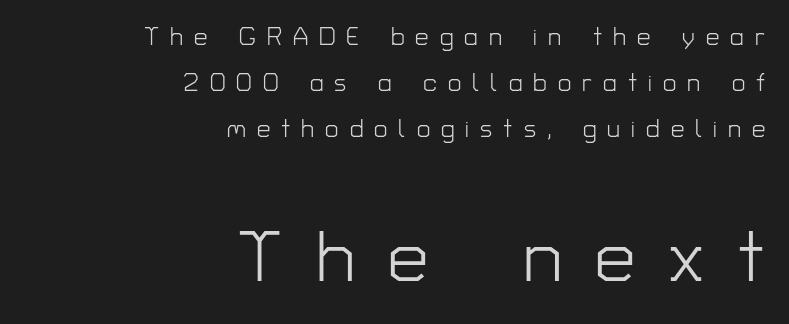
Is this a fixed-width face? No — the glyphs have proportional, varying widths. Of the two passages, the one underneath uses the larger point size. Inter-character spacing is expanded well beyond the font's built-in metrics. This block would shrink considerably if given ordinary leading; it's expanded now. The font sits on the lighter half of the weight spectrum, regular included.
